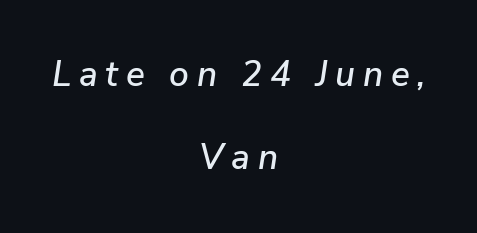
{"italic": "yes", "lean": "right", "slant_degrees": 9, "width": "normal", "stroke_contrast": "low", "x_height": "medium", "monospaced": "no", "underline": "no", "align": "center", "line_spacing": "loose", "line_spacing_ratio": 2.38, "letter_spacing": "wide", "letter_spacing_em": 0.22, "glyph_px": 35}
